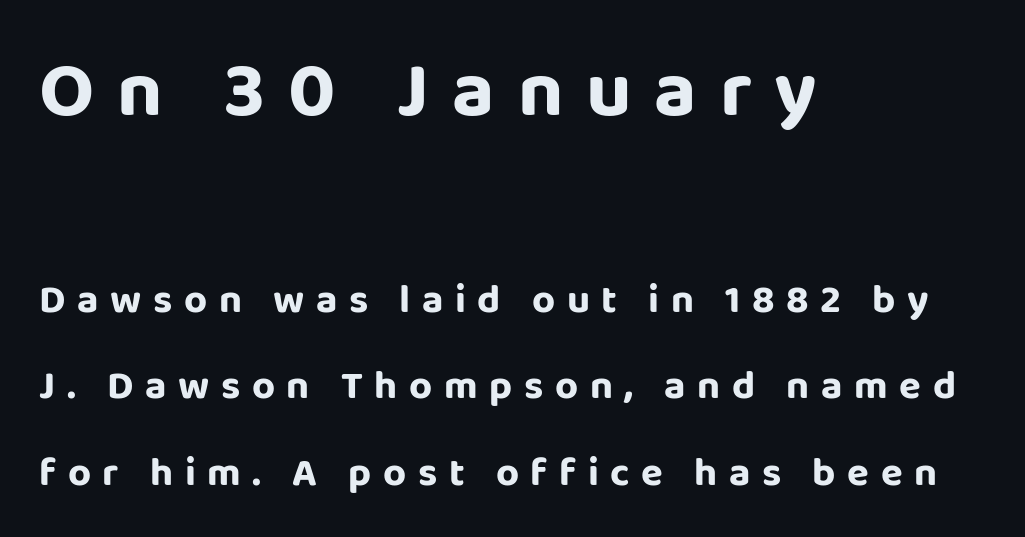
{"serif": "no", "italic": "no", "width": "normal", "stroke_contrast": "low", "x_height": "large", "monospaced": "no", "underline": "no", "align": "left", "line_spacing": "loose", "line_spacing_ratio": 2.17, "letter_spacing": "wide", "letter_spacing_em": 0.29, "larger_block": "first", "size_ratio": 1.98, "glyph_px": 79}
